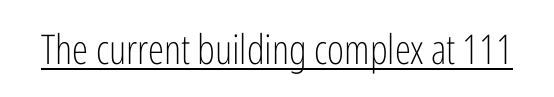
{"serif": "no", "italic": "no", "bold": "no", "weight": "light", "width": "condensed", "stroke_contrast": "low", "x_height": "medium", "monospaced": "no", "underline": "yes", "letter_spacing": "normal", "letter_spacing_em": 0.0, "glyph_px": 41}
